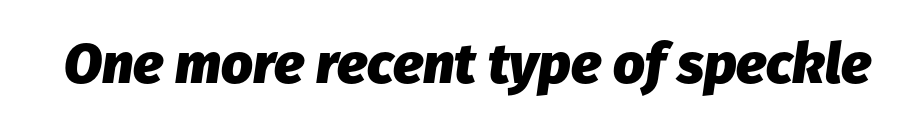
Q: Is the text bold? A: Yes.
Q: Is the text italic (slanted)? A: Yes, it leans right by about 8 degrees.
Q: Is the text underlined? A: No.
Q: Is the spacing between letters normal or unusually wide? A: Normal.
Q: Width (condensed, normal, or wide)? A: Normal.
Q: Stroke contrast? A: Low.
Q: x-height? A: Medium.
Q: Monospaced? A: No.
